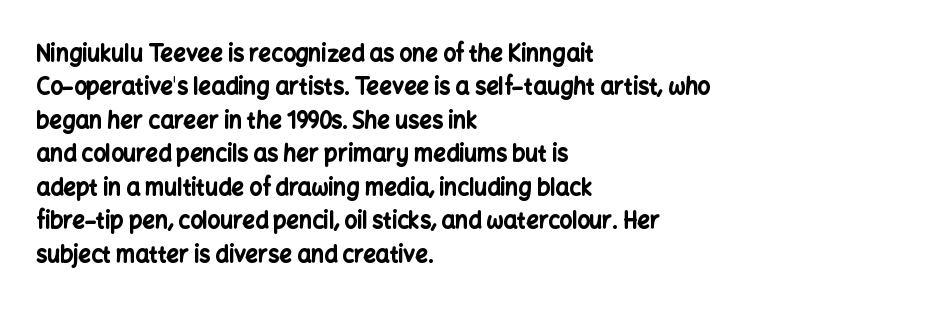
The image shows 22 px bold type, upright; set left-aligned, normal line spacing (1.52x), normal letter spacing, not underlined.
